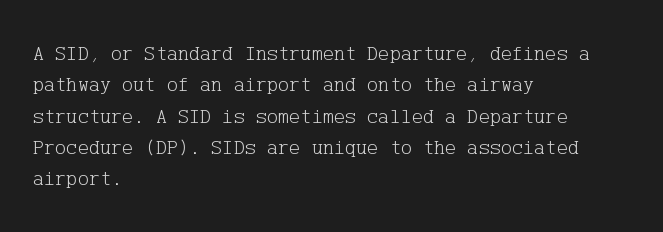
The image shows 21 px text type, upright; set left-aligned, normal line spacing (1.49x), normal letter spacing, not underlined.
